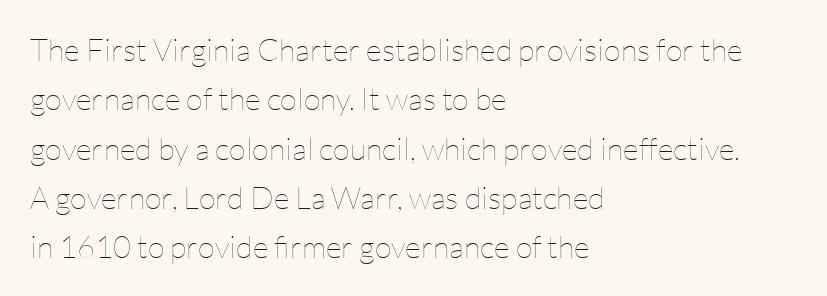
Every character sits straight up, as roman type does. Think standard paragraph weight, or any step lighter than that. Compared with typical paragraphs, the rows here are spaced about the same. Honestly, the letter spacing is just normal — you wouldn't notice it.
